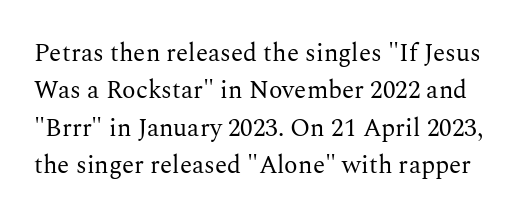
{"italic": "no", "bold": "no", "underline": "no", "line_spacing": "normal", "line_spacing_ratio": 1.5, "letter_spacing": "normal", "letter_spacing_em": 0.0, "glyph_px": 25}
